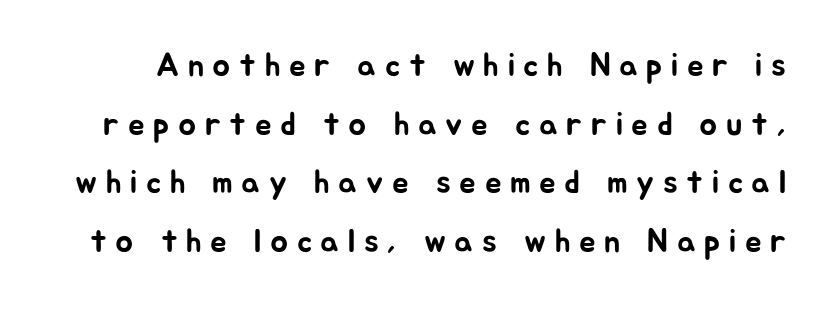
The image shows 33 px sans-serif type, upright; set line spacing 1.78x, unusually wide letter spacing (+0.26 em), not underlined; low stroke contrast and a medium x-height.
